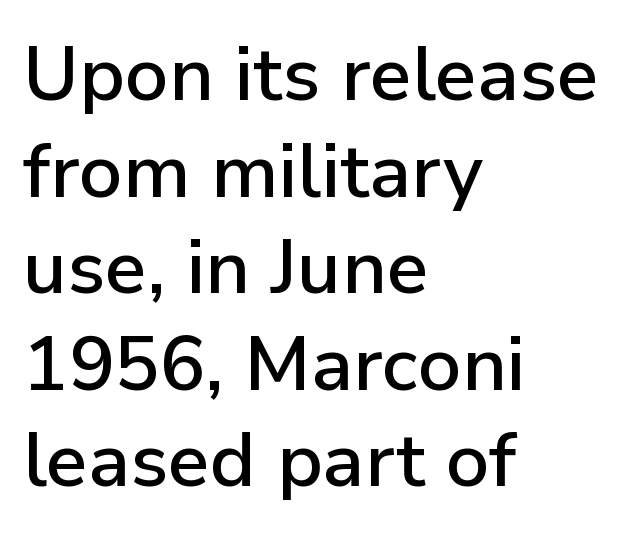
{"serif": "no", "italic": "no", "width": "normal", "stroke_contrast": "low", "x_height": "medium", "monospaced": "no", "underline": "no", "align": "left", "line_spacing": "normal", "line_spacing_ratio": 1.27, "letter_spacing": "normal", "letter_spacing_em": 0.0, "glyph_px": 76}
